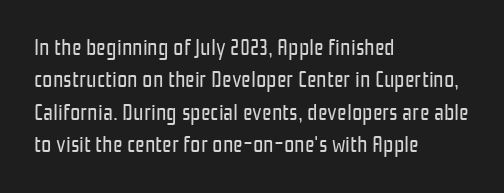
{"italic": "no", "bold": "no", "underline": "no", "align": "left", "line_spacing": "normal", "line_spacing_ratio": 1.41, "letter_spacing": "normal", "letter_spacing_em": 0.0, "glyph_px": 23}
